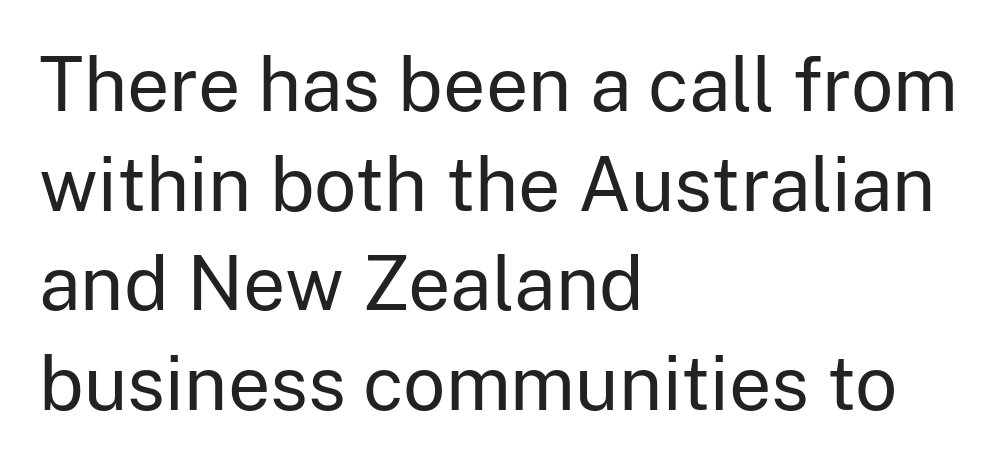
Proportional: the letters do not fall into vertical columns. Decoration check: the copy has no underline. Serif or sans? Sans — the stroke terminals are bare. The axis of the letterforms is exactly vertical. Bold? No — there's no thickening of the strokes.
